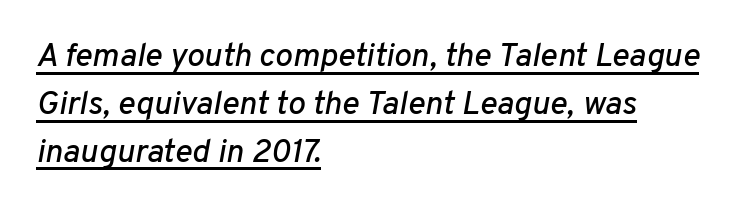
Notice how a bar underscores the lettering throughout. Italic: yes, the glyphs are oblique. The text block is weighted toward the left margin, trailing off unevenly rightward. The designer left line spacing at the default. Note the varied advance widths — an 'i' is clearly narrower than an 'm'.
